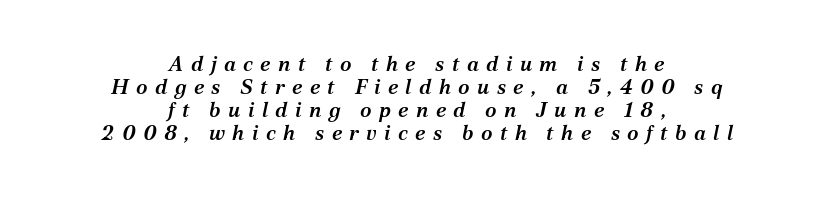
{"italic": "yes", "lean": "right", "slant_degrees": 12, "bold": "semi", "underline": "no", "align": "center", "line_spacing": "tight", "line_spacing_ratio": 1.09, "letter_spacing": "wide", "letter_spacing_em": 0.35, "glyph_px": 21}
